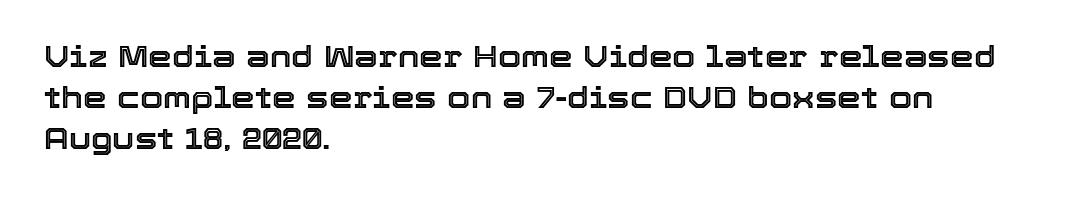
{"italic": "no", "width": "normal", "x_height": "medium", "monospaced": "no", "underline": "no", "align": "left", "line_spacing": "normal", "line_spacing_ratio": 1.36, "letter_spacing": "normal", "letter_spacing_em": 0.0, "glyph_px": 30}
